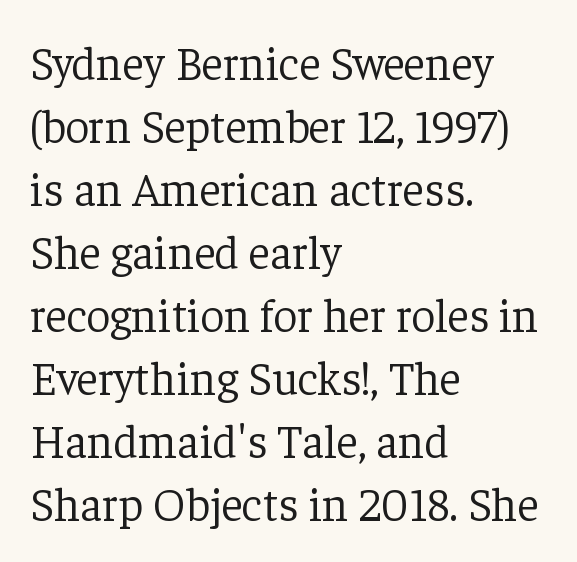
The image shows 47 px light serif type, upright; set left-aligned, normal line spacing (1.34x), normal letter spacing, not underlined; low stroke contrast and a medium x-height.
